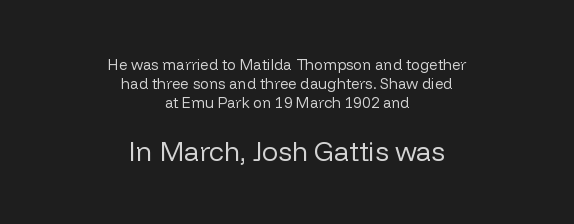
The image shows 27 px text type, upright; set centered, normal line spacing (1.28x), normal letter spacing, not underlined; the second (bottom) block is 1.8x larger.
